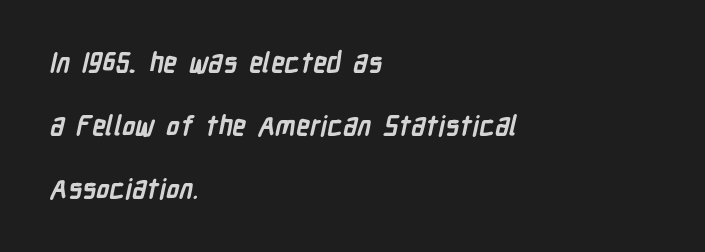
Q: Is the text bold? A: Yes.
Q: Is the text underlined? A: No.
Q: How is the paragraph aligned? A: Left-aligned.
Q: Is the spacing between letters normal or unusually wide? A: Normal.
Q: Is the spacing between lines tight, normal or loose? A: Loose.
